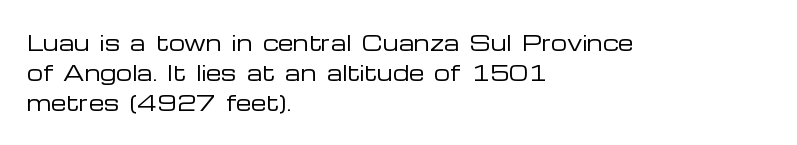
{"italic": "no", "bold": "no", "underline": "no", "align": "left", "line_spacing": "normal", "line_spacing_ratio": 1.51, "letter_spacing": "normal", "letter_spacing_em": 0.0, "glyph_px": 20}
